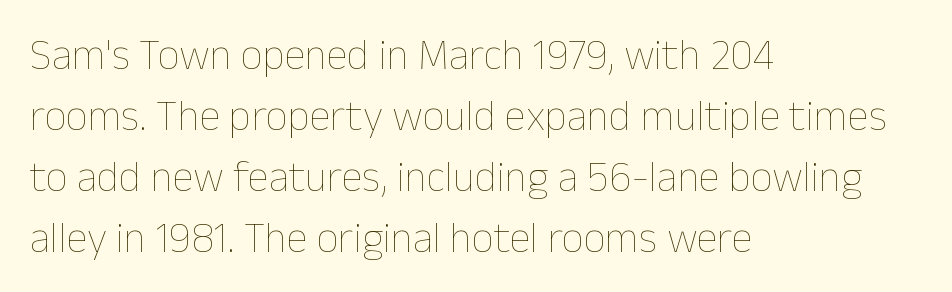
Q: Is the text bold? A: No.
Q: Is the text italic (slanted)? A: No, it is upright.
Q: Is the text underlined? A: No.
Q: How is the paragraph aligned? A: Left-aligned.
Q: Is the spacing between letters normal or unusually wide? A: Normal.
Q: Is the spacing between lines tight, normal or loose? A: Normal.
Q: Width (condensed, normal, or wide)? A: Normal.
Q: Stroke contrast? A: Low.
Q: x-height? A: Medium.
Q: Monospaced? A: No.
